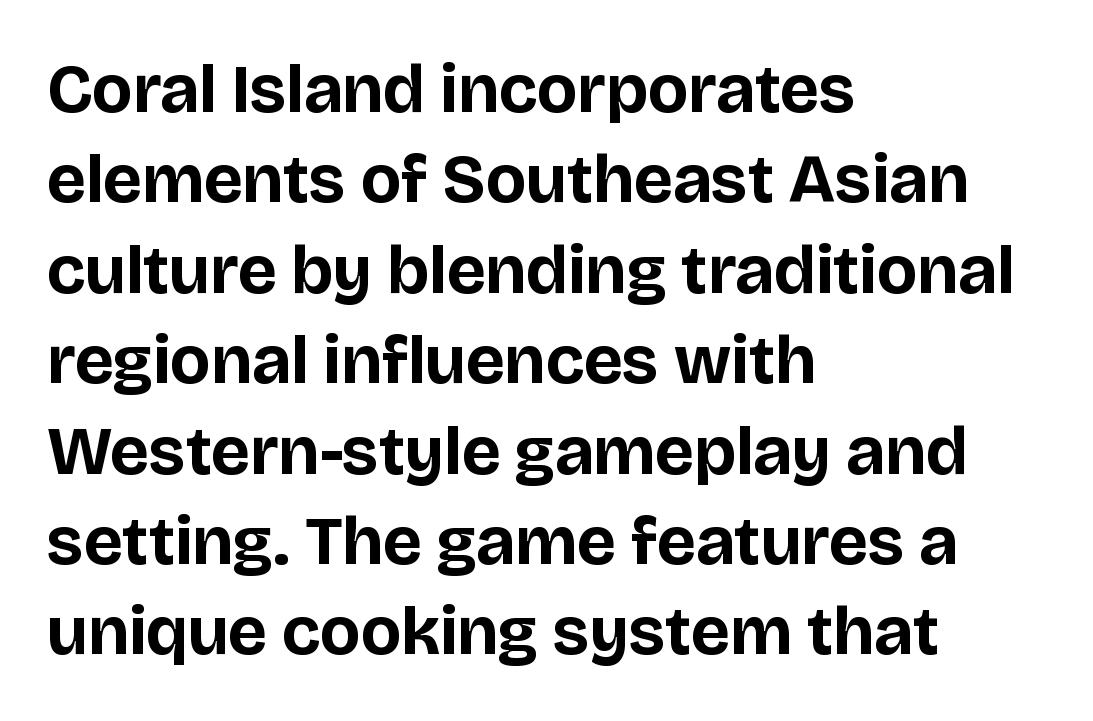
Q: Is the text bold? A: Yes.
Q: Is the text italic (slanted)? A: No, it is upright.
Q: Is the typeface a serif or a sans-serif typeface? A: Sans-serif.
Q: Is the text underlined? A: No.
Q: How is the paragraph aligned? A: Left-aligned.
Q: Is the spacing between letters normal or unusually wide? A: Normal.
Q: Is the spacing between lines tight, normal or loose? A: Normal.
Q: Width (condensed, normal, or wide)? A: Normal.
Q: Stroke contrast? A: Low.
Q: x-height? A: Large.
Q: Monospaced? A: No.
